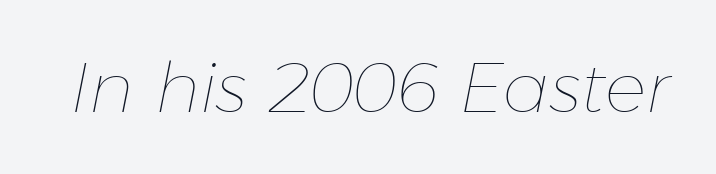
The image shows 69 px thin type, italic (leaning right); set normal letter spacing, not underlined; low stroke contrast and a medium x-height.
